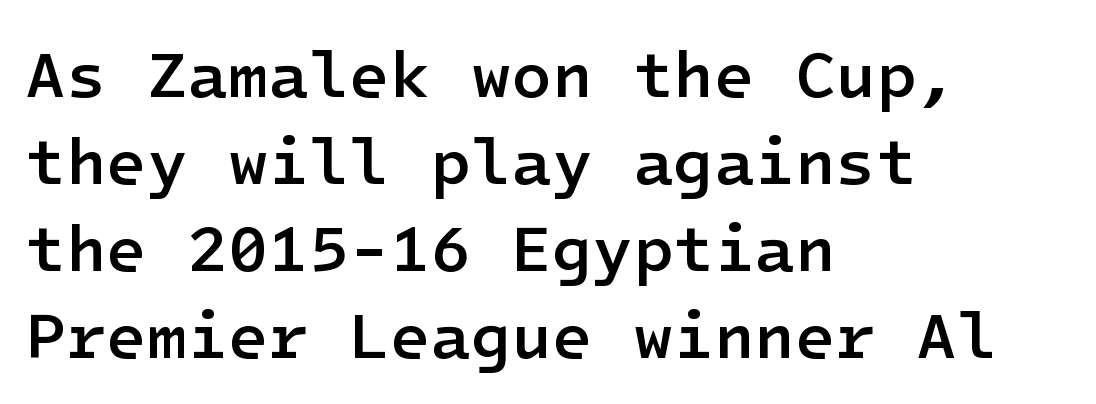
Q: Is the text bold? A: Semi-bold.
Q: Is the text italic (slanted)? A: No, it is upright.
Q: Is the typeface a serif or a sans-serif typeface? A: Sans-serif.
Q: Is the text underlined? A: No.
Q: How is the paragraph aligned? A: Left-aligned.
Q: Is the spacing between letters normal or unusually wide? A: Normal.
Q: Is the spacing between lines tight, normal or loose? A: Normal.
Q: Width (condensed, normal, or wide)? A: Normal.
Q: Stroke contrast? A: Low.
Q: x-height? A: Medium.
